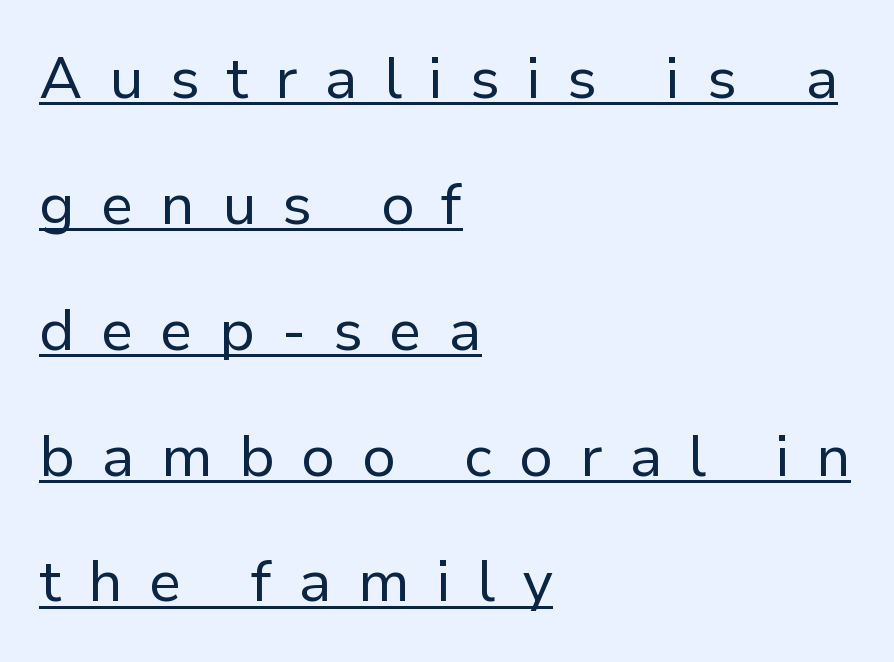
{"serif": "no", "italic": "no", "bold": "no", "weight": "regular", "width": "normal", "stroke_contrast": "low", "x_height": "medium", "monospaced": "no", "underline": "yes", "align": "left", "line_spacing": "loose", "line_spacing_ratio": 2.17, "letter_spacing": "wide", "letter_spacing_em": 0.46, "glyph_px": 58}
